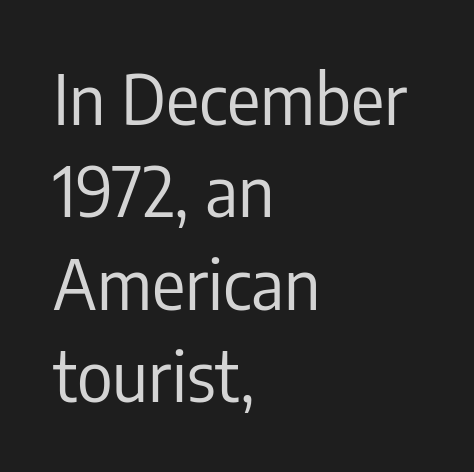
The font family rendered here belongs to the sans-serif group. Compared with a typical body face, this is equally light or lighter still. The glyphs are unaccompanied by any horizontal stroke below them. The rendering anchors every line to the left-hand side.
